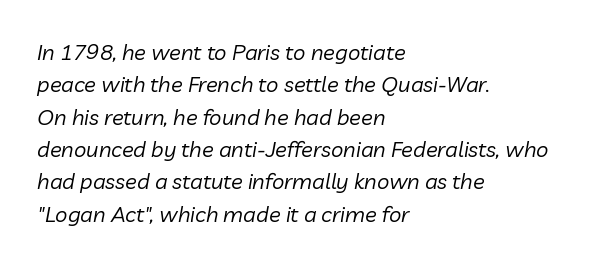
The leading is moderate, giving the passage an even texture. The letters are slanted; this is an italic face. Each line starts at the same left margin while the right side varies. The words here are not underlined. Compared with typical body copy, the letter spacing here is the same. Stems and bowls with no extra thickness — not bold.
